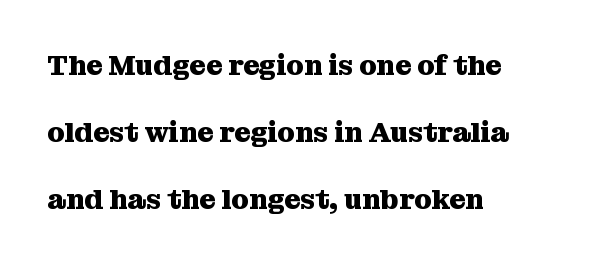
The image shows 28 px heavy serif type, upright; set left-aligned, loose line spacing (2.4x), normal letter spacing, not underlined; medium stroke contrast and a medium x-height.
